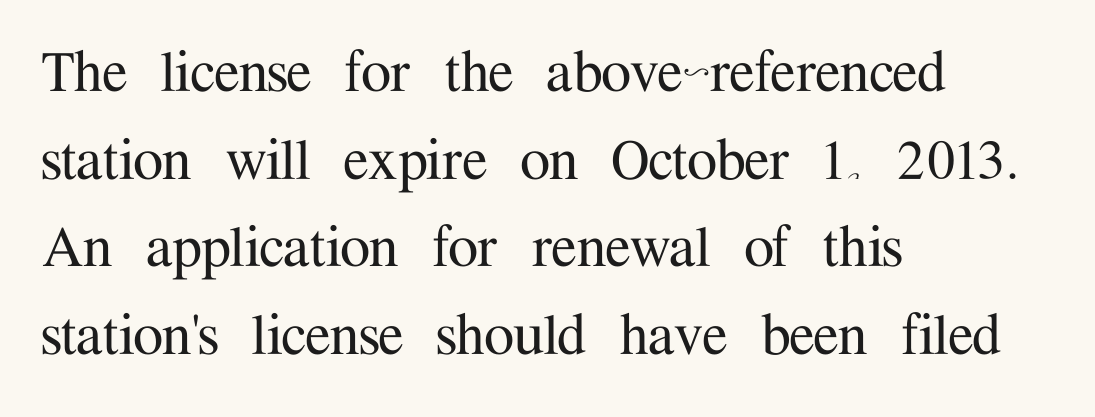
Q: Is the text italic (slanted)? A: No, it is upright.
Q: Is the typeface a serif or a sans-serif typeface? A: Serif.
Q: Is the text underlined? A: No.
Q: How is the paragraph aligned? A: Left-aligned.
Q: Is the spacing between letters normal or unusually wide? A: Normal.
Q: Is the spacing between lines tight, normal or loose? A: Normal.
Q: Width (condensed, normal, or wide)? A: Normal.
Q: Stroke contrast? A: Medium.
Q: x-height? A: Medium.
Q: Monospaced? A: No.
